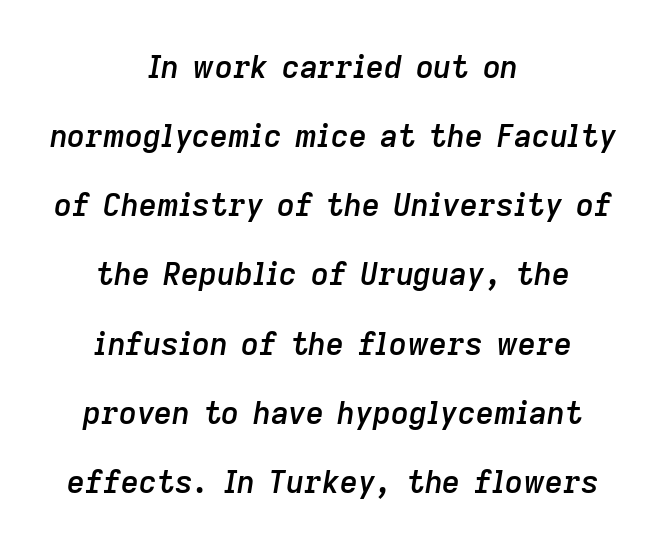
Bold? Not quite — semibold, heavier than regular but stopping short. Here the designer chose a conventional face with non-uniform glyph widths. Each row of text sits above clean, open space. You could call the tracking neutral — neither tight nor loose. The paragraph shown floats in the horizontal middle. Rendered with sloped, italic letterforms.
